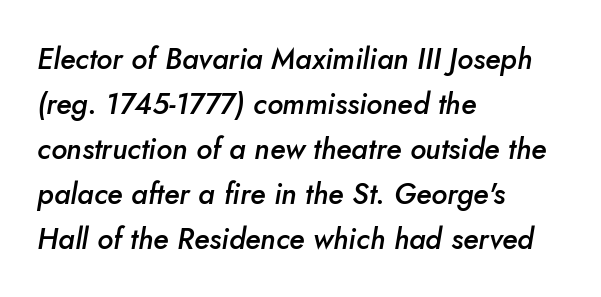
Style check: oblique. Beneath every word, the page is bare. Rows of type keep a routine distance in the vertical direction. The letters advance in unequal steps, a hallmark of proportional type. The sample has been set in demibold, a notch under bold. The rendering keeps characters at their native spacing.
